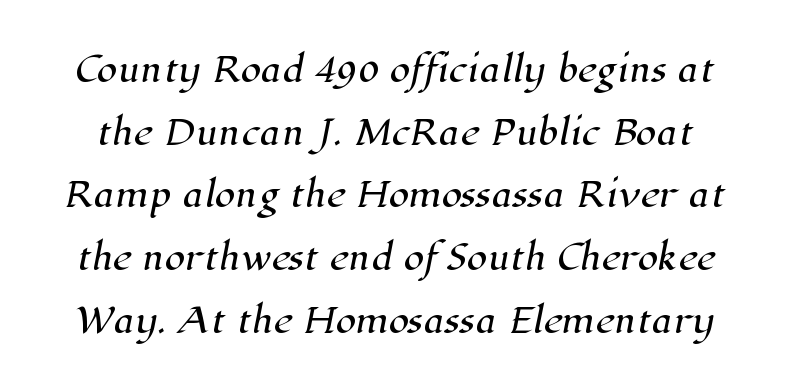
Q: Is the typeface a serif or a sans-serif typeface? A: Serif.
Q: Is the text underlined? A: No.
Q: Is the spacing between letters normal or unusually wide? A: Normal.
Q: Is the spacing between lines tight, normal or loose? A: Loose.
Q: Width (condensed, normal, or wide)? A: Normal.
Q: Stroke contrast? A: High.
Q: x-height? A: Medium.
Q: Monospaced? A: No.
